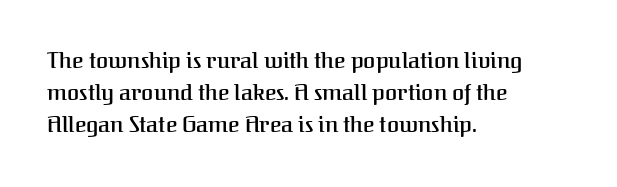
Check the space under the baseline: it is left empty. Style check: upright. The sample has been set in demibold, a notch under bold. Words appear dense and cohesive because spacing is normal. In terms of leading, this rendering sits right in the middle. Where is the straight margin? On the left.
